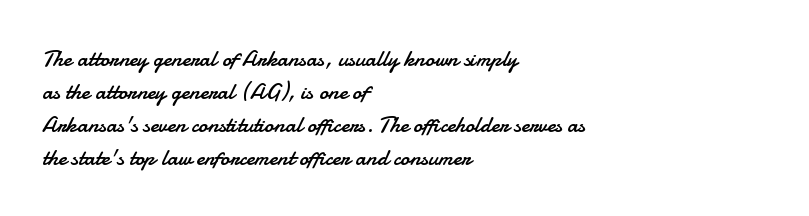
Honestly, the row spacing looks completely unremarkable. Caption: face not bold, strokes unweighted. This rendering features lettering with no underline. The setting favours the left margin, as ordinary paragraphs usually do.
